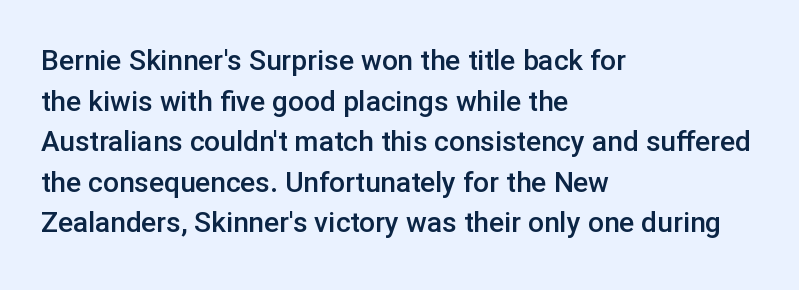
Q: Is the text bold? A: Semi-bold.
Q: Is the text italic (slanted)? A: No, it is upright.
Q: Is the typeface a serif or a sans-serif typeface? A: Sans-serif.
Q: Is the text underlined? A: No.
Q: How is the paragraph aligned? A: Left-aligned.
Q: Is the spacing between letters normal or unusually wide? A: Normal.
Q: Is the spacing between lines tight, normal or loose? A: Normal.
Q: Width (condensed, normal, or wide)? A: Normal.
Q: Stroke contrast? A: Low.
Q: x-height? A: Medium.
Q: Monospaced? A: No.
